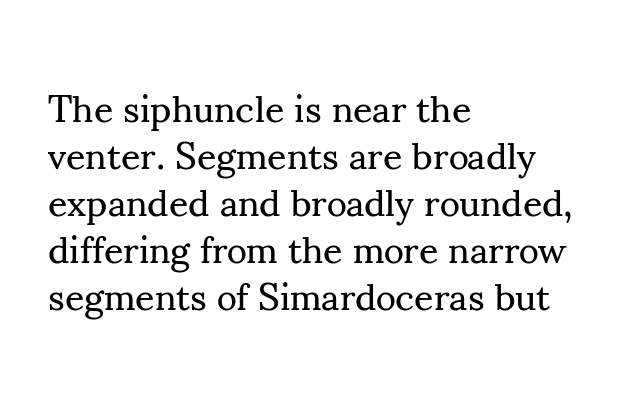
{"serif": "yes", "italic": "no", "bold": "no", "weight": "regular", "width": "normal", "stroke_contrast": "medium", "x_height": "small", "monospaced": "no", "underline": "no", "align": "left", "line_spacing_ratio": 1.24, "letter_spacing": "normal", "letter_spacing_em": 0.0, "glyph_px": 38}
